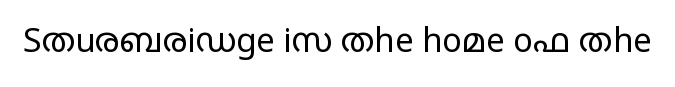
{"serif": "no", "italic": "no", "bold": "no", "weight": "regular", "width": "wide", "stroke_contrast": "low", "x_height": "large", "monospaced": "no", "underline": "no", "letter_spacing": "normal", "letter_spacing_em": 0.0, "glyph_px": 33}
